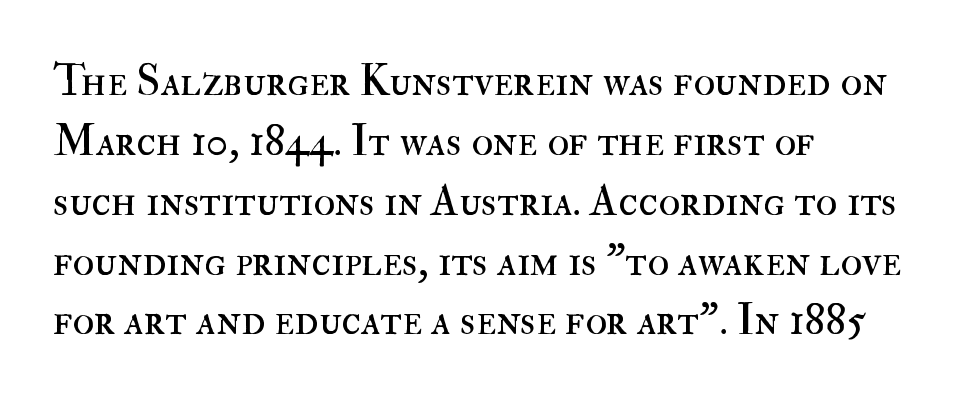
The image shows 44 px regular-weight type, upright; set left-aligned, normal line spacing (1.36x), normal letter spacing, not underlined; high stroke contrast and a small x-height.
